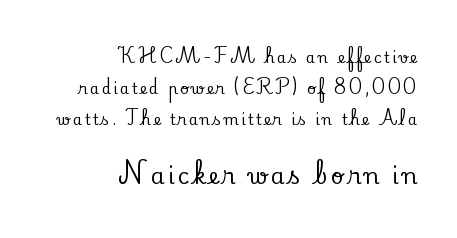
{"italic": "no", "underline": "no", "align": "right", "line_spacing": "loose", "line_spacing_ratio": 2.06, "larger_block": "second", "size_ratio": 1.47, "glyph_px": 22}
